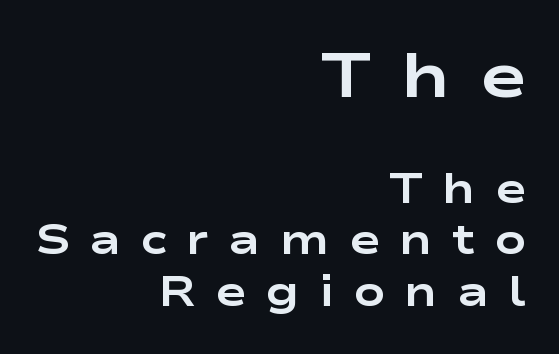
Is there any slant? The stems are plumb. Two sizes are in play, and the larger belongs to the first block. Thick stems and heavy bowls — unmistakably bold. Between one letter and the next there's a generous, obvious gap. The typeface chosen for these lines omits serifs. The space directly below the letters is spotless.
